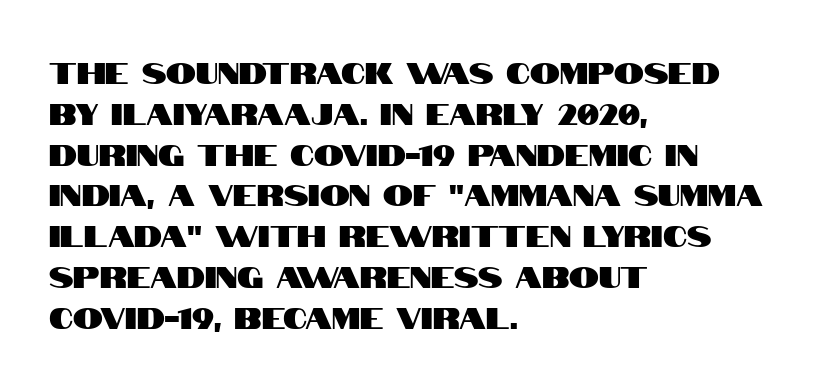
The image shows 30 px condensed sans-serif type, upright; set left-aligned, normal line spacing (1.36x), normal letter spacing, not underlined; high stroke contrast and a large x-height.
